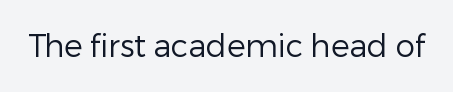
Q: Is the text bold? A: No.
Q: Is the text italic (slanted)? A: No, it is upright.
Q: Is the typeface a serif or a sans-serif typeface? A: Sans-serif.
Q: Is the text underlined? A: No.
Q: Is the spacing between letters normal or unusually wide? A: Normal.
Q: Width (condensed, normal, or wide)? A: Normal.
Q: Stroke contrast? A: Low.
Q: x-height? A: Medium.
Q: Monospaced? A: No.
